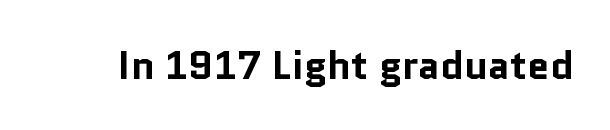
The type is set solid horizontally, with unmodified tracking. Descenders are the only things crossing below the line. Every letter is thick-stroked: bold, no question. Each letter keeps its own natural width here, so spacing adapts to shape.
